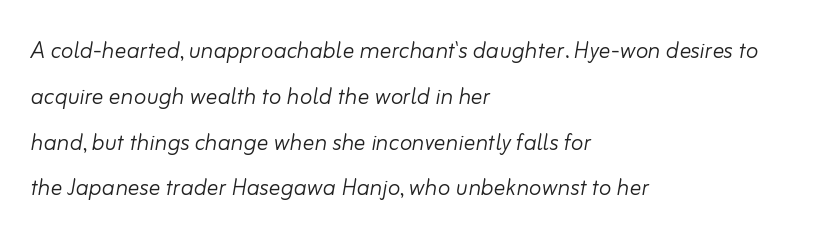
{"italic": "yes", "lean": "right", "slant_degrees": 10, "bold": "no", "weight": "light", "width": "normal", "stroke_contrast": "low", "x_height": "small", "monospaced": "no", "underline": "no", "align": "left", "line_spacing": "normal", "line_spacing_ratio": 1.58, "letter_spacing": "normal", "letter_spacing_em": 0.0, "glyph_px": 29}
